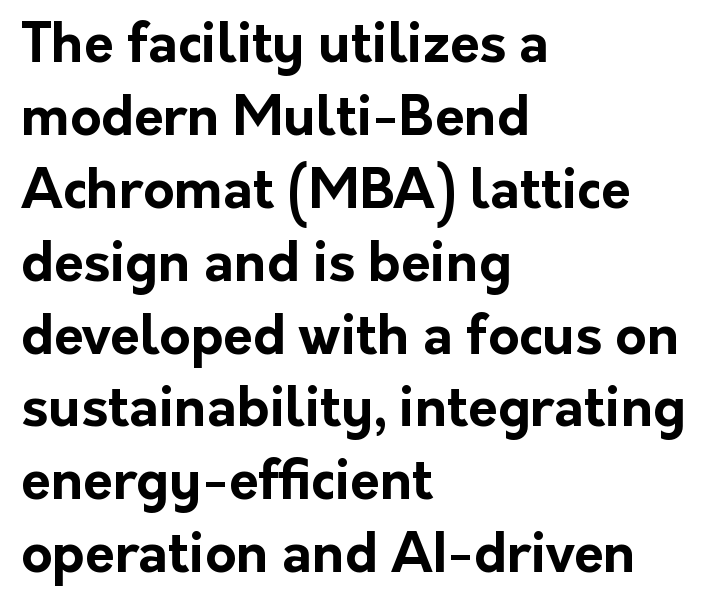
The image shows 54 px bold sans-serif type, upright; set left-aligned, normal line spacing (1.35x), normal letter spacing, not underlined; low stroke contrast and a medium x-height.
